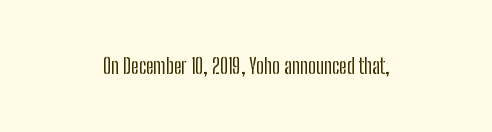
The image shows 21 px text type, upright; set centered, normal letter spacing, not underlined.
